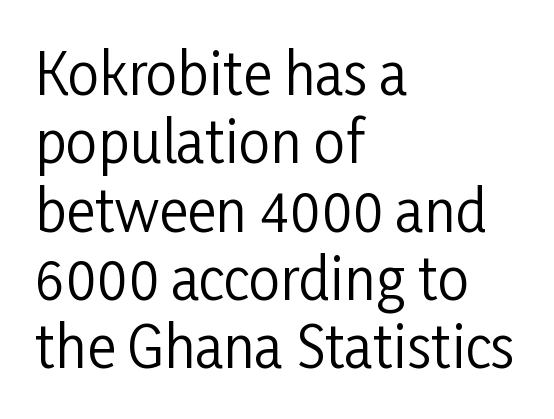
The image shows 56 px regular-weight, condensed sans-serif type, upright; set left-aligned, line spacing 1.22x, normal letter spacing, not underlined; low stroke contrast and a medium x-height.
